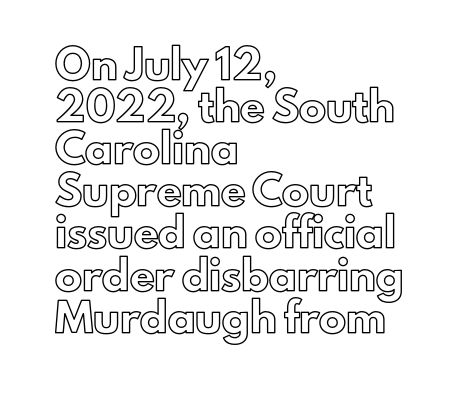
The image shows 27 px text type, upright; set left-aligned, normal line spacing (1.56x), normal letter spacing, not underlined.
